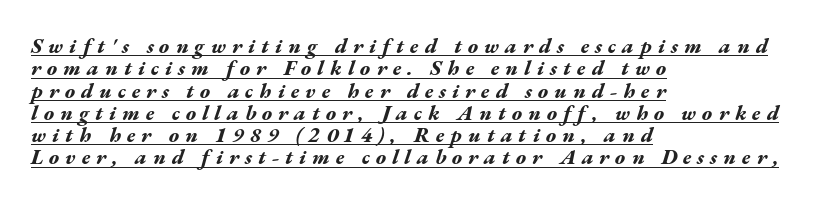
{"italic": "yes", "lean": "right", "slant_degrees": 17, "bold": "yes", "underline": "yes", "align": "left", "line_spacing": "tight", "line_spacing_ratio": 1.06, "letter_spacing": "wide", "letter_spacing_em": 0.29, "glyph_px": 21}
